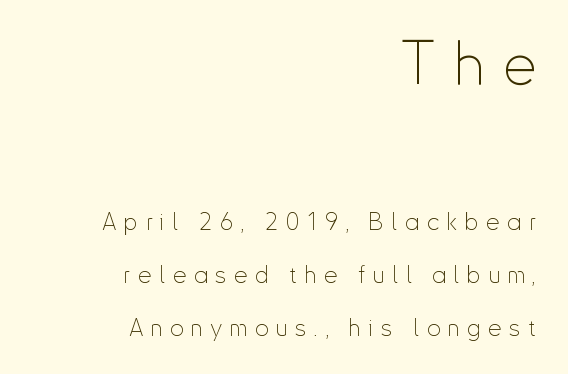
{"serif": "no", "italic": "no", "bold": "no", "weight": "thin", "width": "condensed", "stroke_contrast": "low", "x_height": "small", "monospaced": "no", "underline": "no", "align": "right", "line_spacing": "loose", "line_spacing_ratio": 2.19, "letter_spacing": "wide", "letter_spacing_em": 0.32, "larger_block": "first", "size_ratio": 2.46, "glyph_px": 59}
